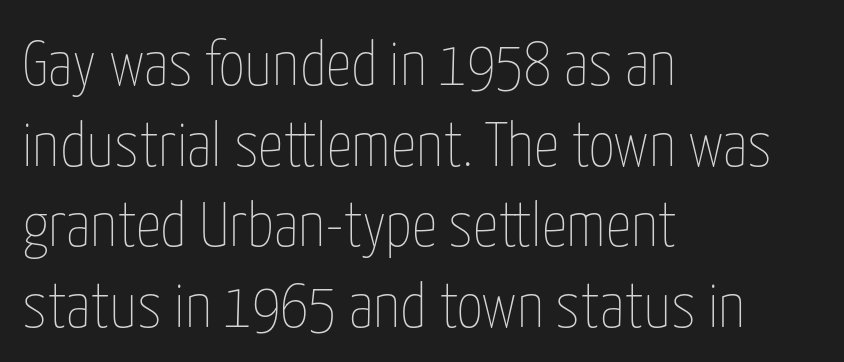
Q: Is the text bold? A: No.
Q: Is the text italic (slanted)? A: No, it is upright.
Q: Is the text underlined? A: No.
Q: How is the paragraph aligned? A: Left-aligned.
Q: Is the spacing between letters normal or unusually wide? A: Normal.
Q: Is the spacing between lines tight, normal or loose? A: Normal.
Q: Width (condensed, normal, or wide)? A: Condensed.
Q: Stroke contrast? A: Low.
Q: x-height? A: Medium.
Q: Monospaced? A: No.
